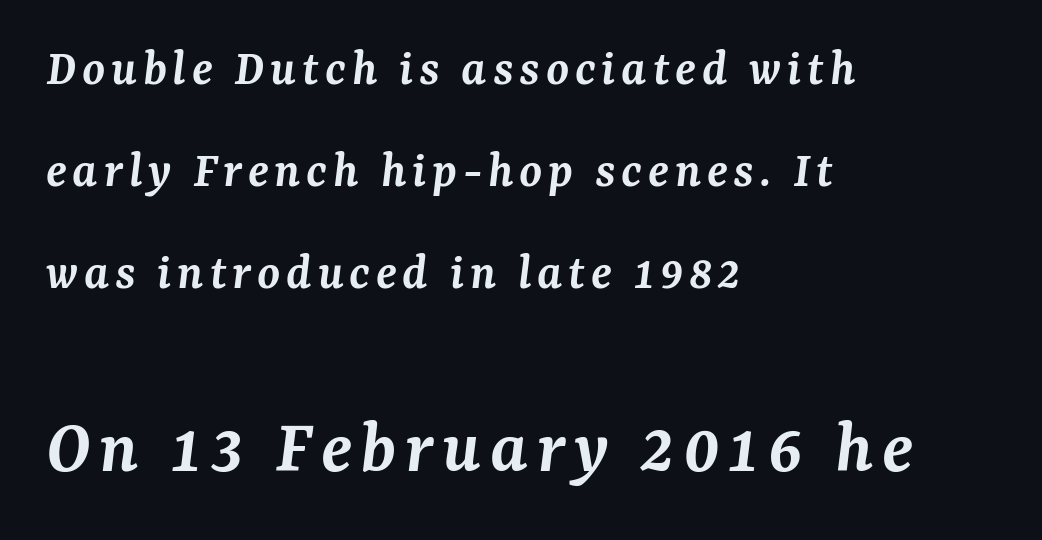
Q: Is the text bold? A: Semi-bold.
Q: Is the text italic (slanted)? A: Yes, it leans right by about 7 degrees.
Q: Is the typeface a serif or a sans-serif typeface? A: Serif.
Q: Is the text underlined? A: No.
Q: How is the paragraph aligned? A: Left-aligned.
Q: Is the spacing between lines tight, normal or loose? A: Loose.
Q: Which block of text is set in a larger size, the first (top) or the second (bottom)? A: The second (bottom) one.
Q: Width (condensed, normal, or wide)? A: Normal.
Q: Stroke contrast? A: Medium.
Q: x-height? A: Medium.
Q: Monospaced? A: No.
